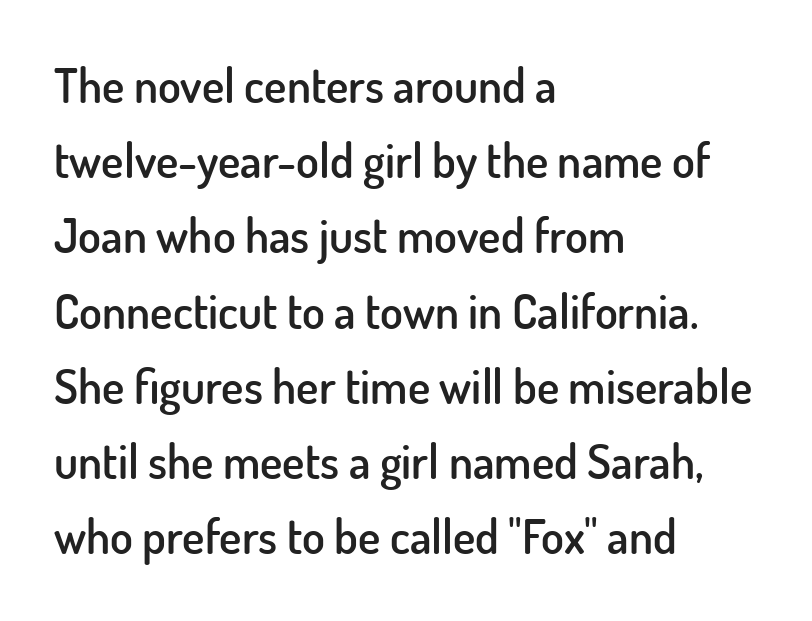
{"serif": "no", "italic": "no", "bold": "semi", "weight": "semibold", "width": "normal", "stroke_contrast": "low", "x_height": "small", "monospaced": "no", "underline": "no", "align": "left", "line_spacing": "normal", "line_spacing_ratio": 1.6, "letter_spacing": "normal", "letter_spacing_em": 0.0, "glyph_px": 47}
